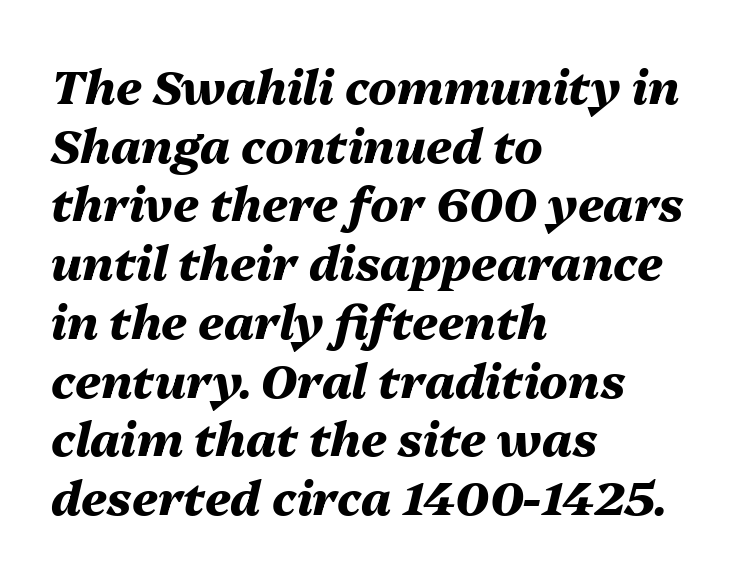
{"italic": "yes", "lean": "right", "slant_degrees": 13, "bold": "yes", "weight": "heavy", "width": "normal", "stroke_contrast": "medium", "x_height": "medium", "monospaced": "no", "underline": "no", "align": "left", "line_spacing": "normal", "line_spacing_ratio": 1.25, "letter_spacing": "normal", "letter_spacing_em": 0.0, "glyph_px": 47}
